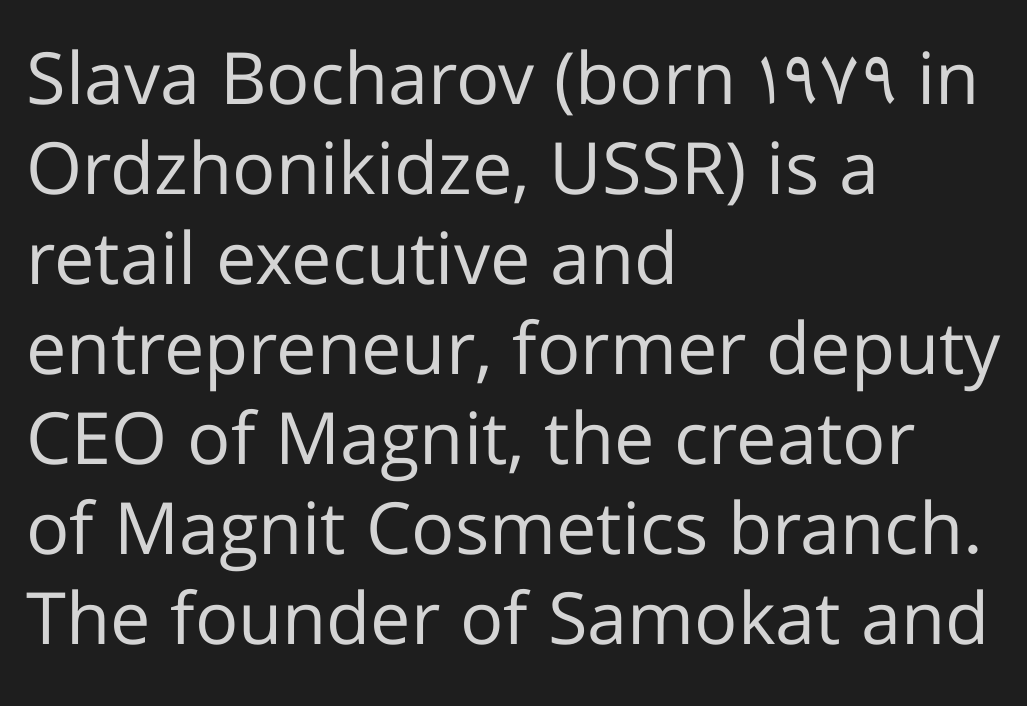
Weight: in the light-to-regular range. The designer went with a sans here, leaving each stem footless. The letters stand straight up with perfectly vertical stems. Is the letter spacing exaggerated? No — it looks like the ordinary default.
